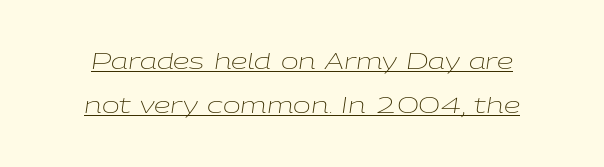
{"italic": "yes", "lean": "right", "slant_degrees": 9, "bold": "no", "underline": "yes", "line_spacing": "loose", "line_spacing_ratio": 2.1, "letter_spacing": "normal", "letter_spacing_em": 0.0, "glyph_px": 21}
